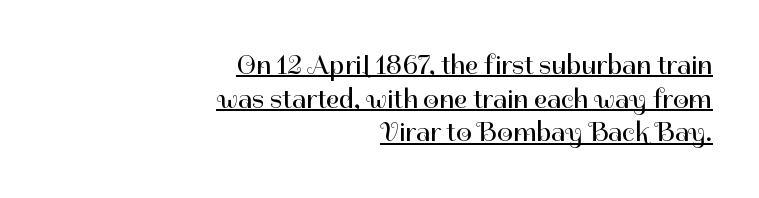
Q: Is the text bold? A: No.
Q: Is the text italic (slanted)? A: No, it is upright.
Q: Is the typeface a serif or a sans-serif typeface? A: Sans-serif.
Q: Is the text underlined? A: Yes.
Q: How is the paragraph aligned? A: Right-aligned.
Q: Is the spacing between letters normal or unusually wide? A: Normal.
Q: Width (condensed, normal, or wide)? A: Normal.
Q: Stroke contrast? A: High.
Q: x-height? A: Medium.
Q: Monospaced? A: No.
